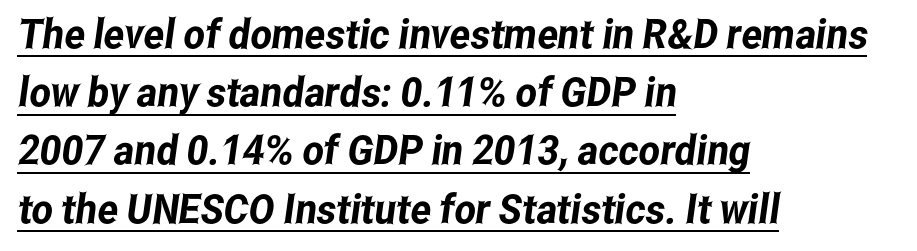
{"serif": "no", "width": "condensed", "stroke_contrast": "low", "x_height": "medium", "monospaced": "no", "underline": "yes", "align": "left", "line_spacing": "normal", "line_spacing_ratio": 1.42, "letter_spacing": "normal", "letter_spacing_em": 0.0, "glyph_px": 41}
